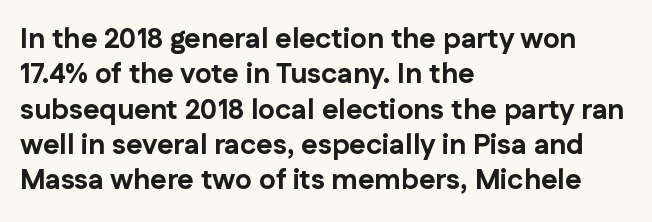
The image shows 28 px bold sans-serif type, upright; set left-aligned, normal line spacing (1.26x), normal letter spacing, not underlined; low stroke contrast and a medium x-height.
